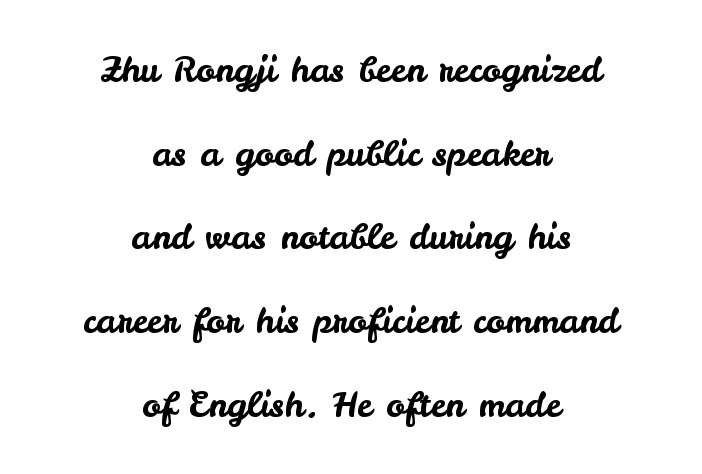
Check the space under the baseline: it is left empty. The horizontal fit of the characters is conventional and even. Spacing verdict: proportional, widths tailored to each character. The whitespace from short lines is split evenly between both sides.
